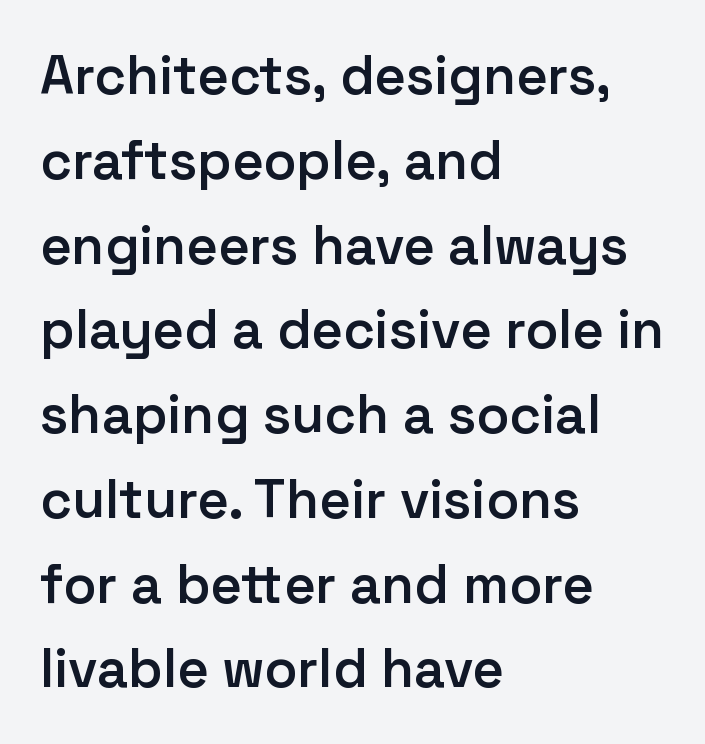
The image shows 54 px semibold sans-serif type, upright; set left-aligned, normal line spacing (1.57x), normal letter spacing, not underlined; low stroke contrast and a medium x-height.
